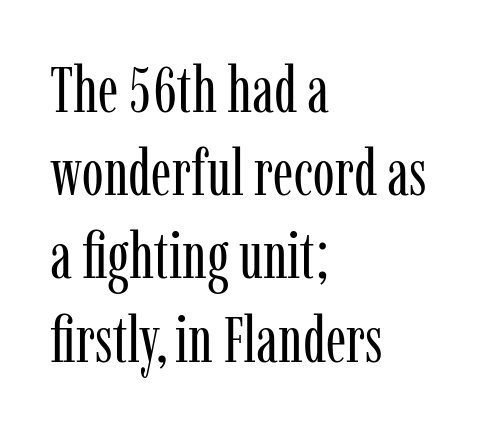
Q: Is the text bold? A: No.
Q: Is the text italic (slanted)? A: No, it is upright.
Q: Is the typeface a serif or a sans-serif typeface? A: Serif.
Q: Is the text underlined? A: No.
Q: How is the paragraph aligned? A: Left-aligned.
Q: Is the spacing between letters normal or unusually wide? A: Normal.
Q: Is the spacing between lines tight, normal or loose? A: Normal.
Q: Width (condensed, normal, or wide)? A: Condensed.
Q: Stroke contrast? A: Low.
Q: x-height? A: Medium.
Q: Monospaced? A: No.
